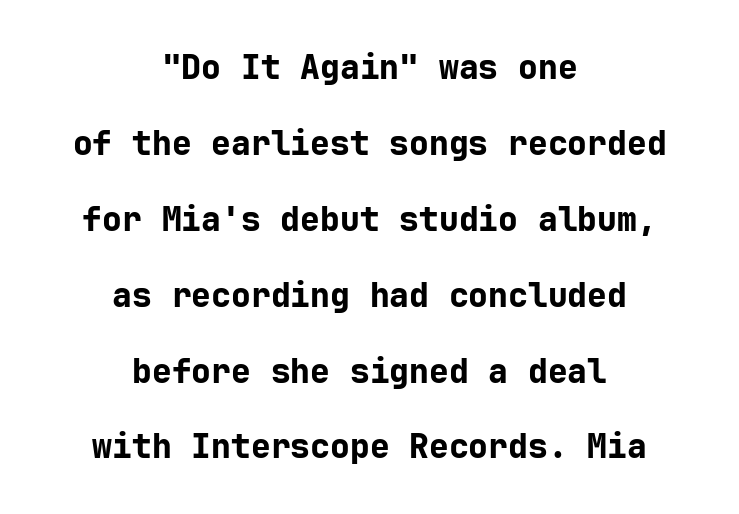
Students, this is bold: see how much ink each stroke carries. The baseline area is clear. Standard letterfit; no display-style spreading of the glyphs. Type style note: lacks serifs.
